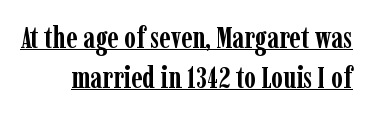
The image shows 30 px semibold, condensed serif type, upright; set normal line spacing (1.32x), normal letter spacing, underlined; low stroke contrast and a medium x-height.
